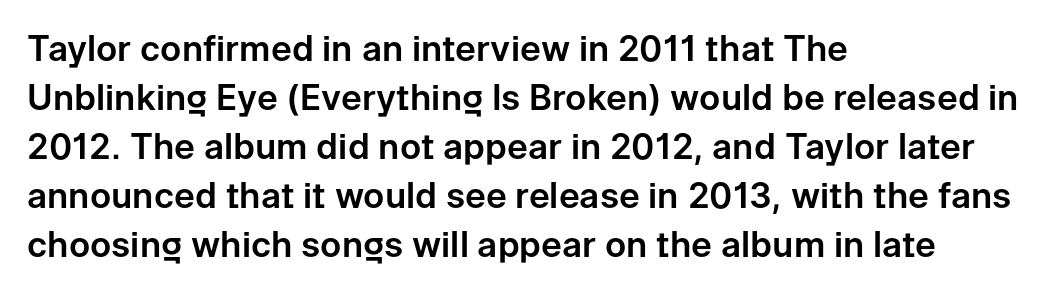
Nope, not italic — everything's standing straight. In terms of leading, this rendering sits right in the middle. Lines of text with bare space underneath. Each letter's strokes conclude bluntly, with no projecting serifs. Casual observation: everything's shoved over to the left. Character widths vary here, with narrow letters taking less room than wide ones.
